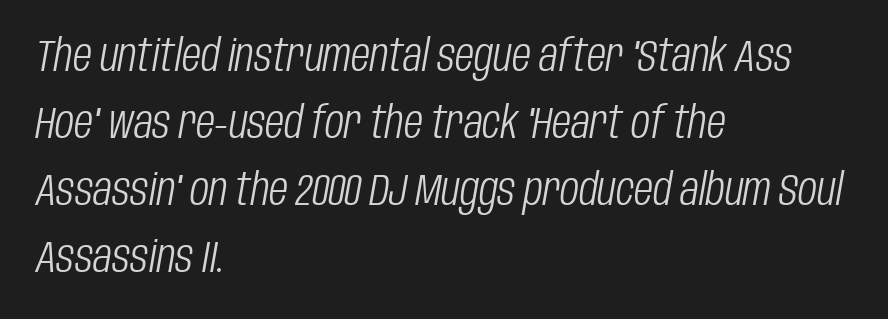
{"italic": "yes", "lean": "right", "slant_degrees": 10, "bold": "no", "weight": "light", "width": "condensed", "stroke_contrast": "low", "x_height": "large", "monospaced": "no", "underline": "no", "align": "left", "line_spacing": "normal", "line_spacing_ratio": 1.52, "letter_spacing": "normal", "letter_spacing_em": 0.0, "glyph_px": 44}
